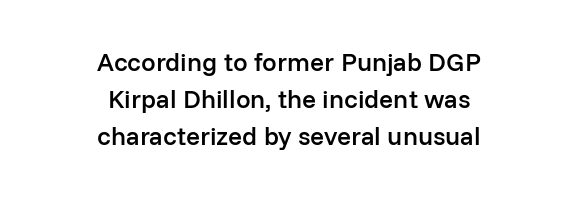
The image shows 26 px text type, upright; set centered, normal line spacing (1.42x), normal letter spacing, not underlined.
